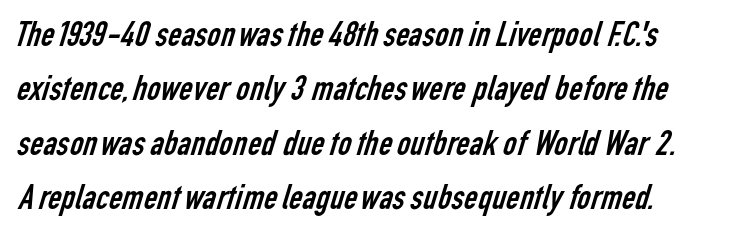
Q: Is the text bold? A: No.
Q: Is the typeface a serif or a sans-serif typeface? A: Sans-serif.
Q: Is the text underlined? A: No.
Q: Is the spacing between letters normal or unusually wide? A: Normal.
Q: Is the spacing between lines tight, normal or loose? A: Normal.
Q: Width (condensed, normal, or wide)? A: Condensed.
Q: Stroke contrast? A: Low.
Q: x-height? A: Medium.
Q: Monospaced? A: No.
